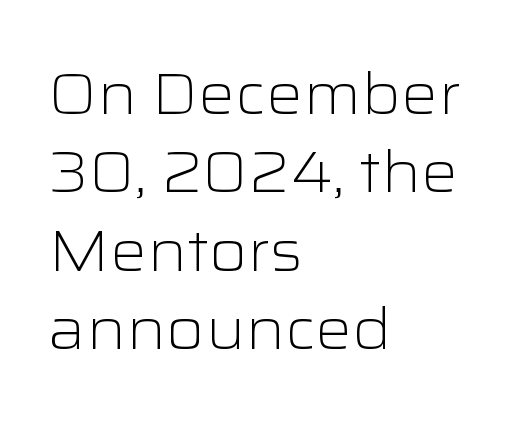
Q: Is the text bold? A: No.
Q: Is the text italic (slanted)? A: No, it is upright.
Q: Is the typeface a serif or a sans-serif typeface? A: Sans-serif.
Q: Is the text underlined? A: No.
Q: How is the paragraph aligned? A: Left-aligned.
Q: Is the spacing between letters normal or unusually wide? A: Normal.
Q: Is the spacing between lines tight, normal or loose? A: Normal.
Q: Width (condensed, normal, or wide)? A: Wide.
Q: Stroke contrast? A: Low.
Q: x-height? A: Medium.
Q: Monospaced? A: No.
